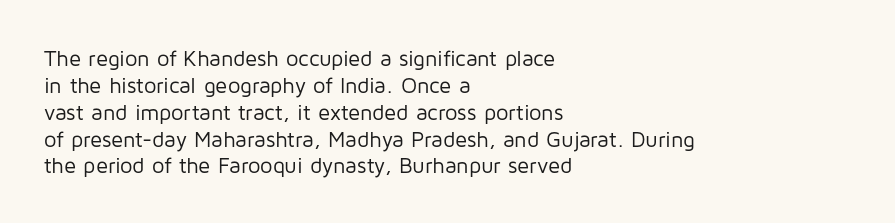
Honestly, the letter spacing is just normal — you wouldn't notice it. A student would call this left alignment; a typographer would say flush left, rag right. The font sits on the lighter half of the weight spectrum, regular included. Just letters on the line, the space beneath them empty.
